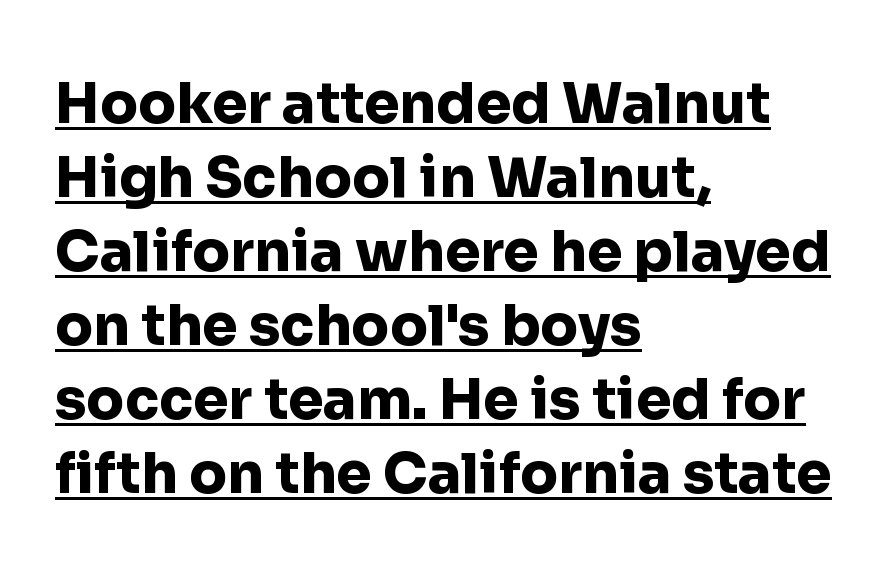
The specimen reads as upright at a glance. Compared with a centered layout, this one pins lines to the left instead. To sum up the face: it is a sans, with no serifs. Every letter is thick-stroked: bold, no question. Note the varied advance widths — an 'i' is clearly narrower than an 'm'.
